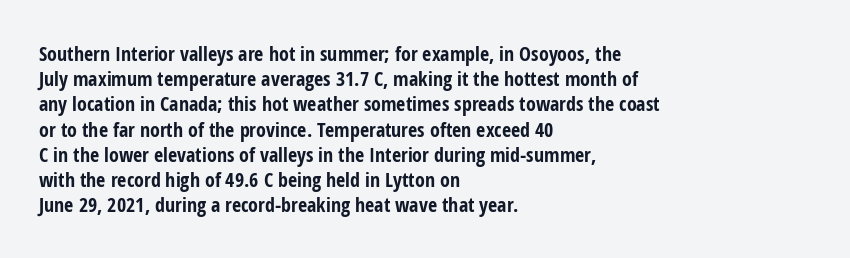
Q: Is the text bold? A: Yes.
Q: Is the text italic (slanted)? A: No, it is upright.
Q: Is the text underlined? A: No.
Q: How is the paragraph aligned? A: Left-aligned.
Q: Is the spacing between letters normal or unusually wide? A: Normal.
Q: Is the spacing between lines tight, normal or loose? A: Normal.
